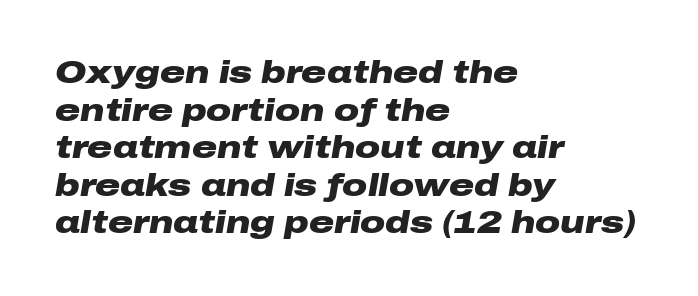
The image shows 31 px heavy, wide type, italic (leaning right); set left-aligned, line spacing 1.21x, normal letter spacing, not underlined; low stroke contrast and a medium x-height.
